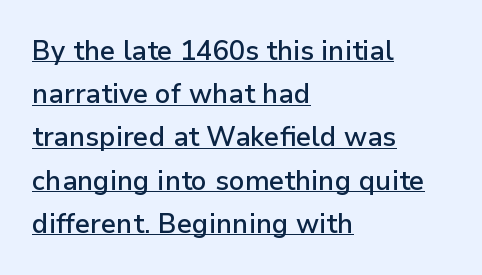
The image shows 27 px text type, upright; set left-aligned, normal line spacing (1.6x), normal letter spacing, underlined.
